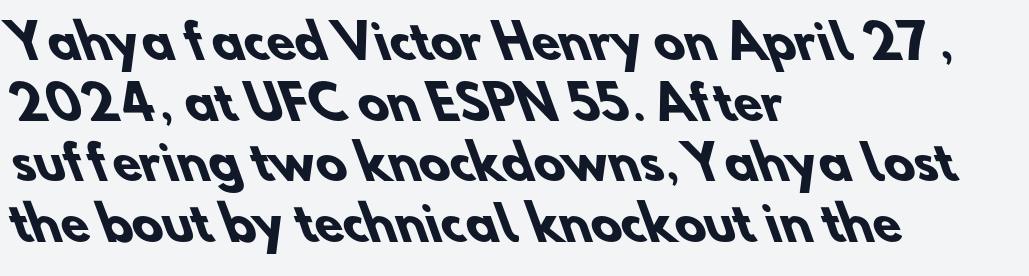
Baseline-to-baseline distance is the conventional proportion of letter height. The lines in this sample share a left origin and differ only in where they stop. Bare-footed words on every line. The rendering uses natural spacing where letterforms have individual widths. The letters sit at their default tracking, neither squeezed nor spread.
